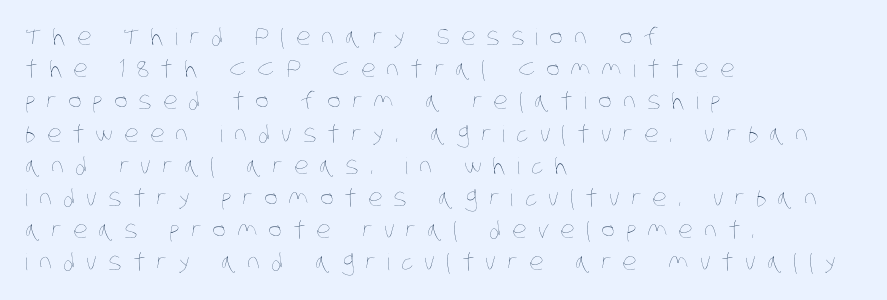
{"bold": "no", "underline": "no", "align": "left", "line_spacing": "normal", "line_spacing_ratio": 1.4, "letter_spacing": "wide", "letter_spacing_em": 0.48, "glyph_px": 23}
